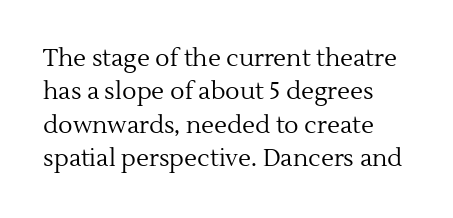
{"italic": "no", "bold": "no", "underline": "no", "line_spacing": "normal", "line_spacing_ratio": 1.39, "letter_spacing": "normal", "letter_spacing_em": 0.0, "glyph_px": 24}
